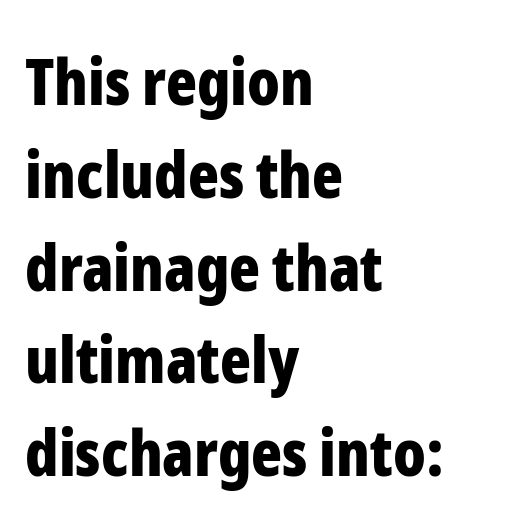
{"serif": "no", "italic": "no", "bold": "yes", "weight": "bold", "width": "condensed", "stroke_contrast": "low", "x_height": "medium", "monospaced": "no", "underline": "no", "align": "left", "line_spacing": "normal", "line_spacing_ratio": 1.45, "letter_spacing": "normal", "letter_spacing_em": 0.0, "glyph_px": 64}
